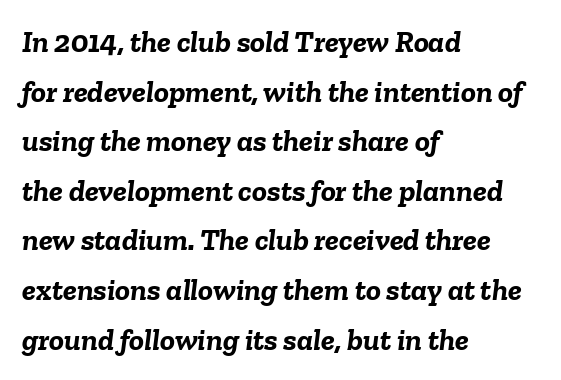
The image shows 31 px semibold type, italic (leaning right); set left-aligned, normal line spacing (1.6x), normal letter spacing, not underlined; low stroke contrast and a medium x-height.
